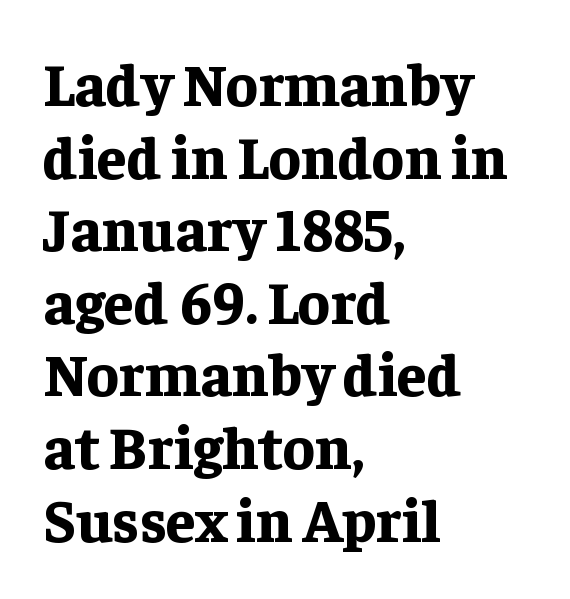
The image shows 60 px bold serif type, upright; set left-aligned, line spacing 1.21x, normal letter spacing, not underlined; low stroke contrast and a medium x-height.
